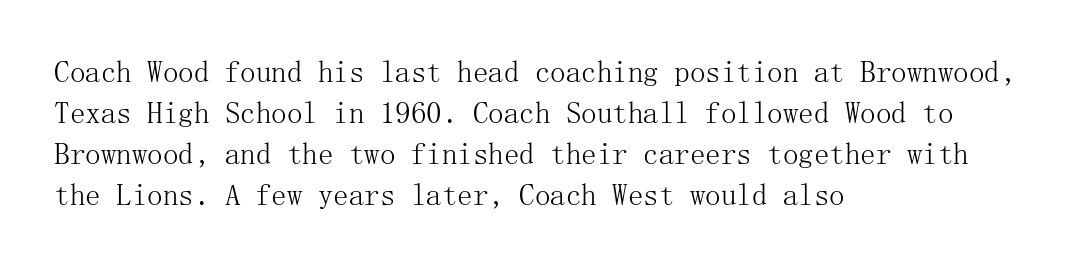
What's the leading like? Ordinary, nothing unusual. The rendering anchors every line to the left-hand side. Does the lettering tilt? It doesn't — this is upright. Short note: letters normally spaced. Nothing heavy about these letters — not bold at all. The strip under each line holds only bare page.
